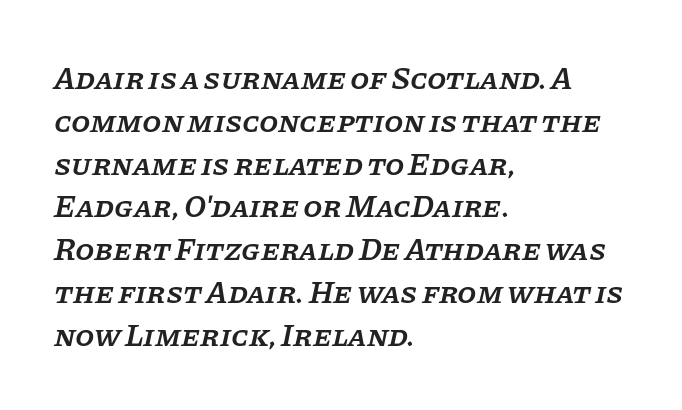
The space beneath each line is pristine and unruled. No extra tracking has been applied to these lines. The text block is weighted toward the left margin, trailing off unevenly rightward. Set as a demibold, roughly 600 on the weight scale. Italic: yes, the glyphs are oblique. The letters advance in unequal steps, a hallmark of proportional type.
